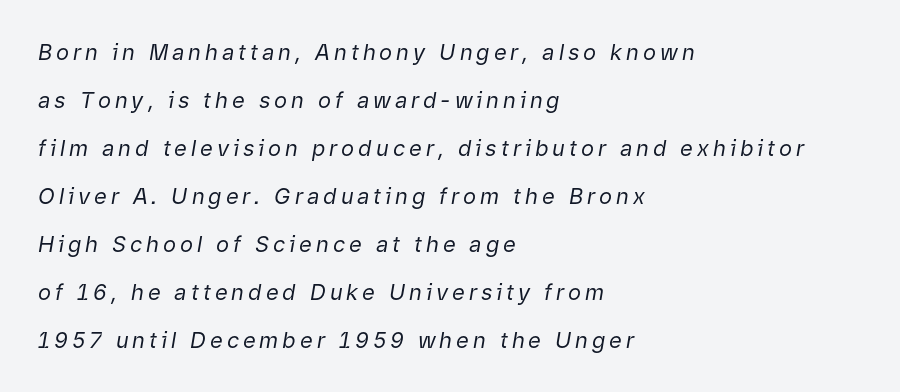
Q: Is the text bold? A: No.
Q: Is the text italic (slanted)? A: Yes, it leans right by about 9 degrees.
Q: Is the text underlined? A: No.
Q: How is the paragraph aligned? A: Left-aligned.
Q: Is the spacing between lines tight, normal or loose? A: Loose.
